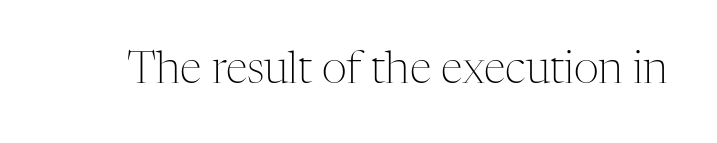
The specimen omits any rule beneath the text block's lines. This sample uses a serif face. Between one letter and the next there's only the usual sliver of space. The letters advance in unequal steps, a hallmark of proportional type. The strokes carry an ordinary text weight at most. A typesetter would mark this as roman, not italic.
